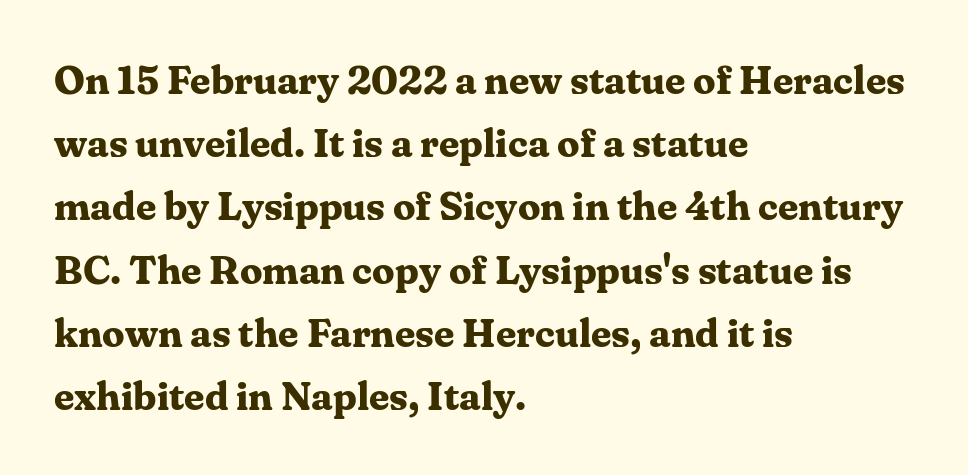
The image shows 40 px bold serif type, upright; set left-aligned, normal line spacing (1.58x), normal letter spacing, not underlined; medium stroke contrast and a medium x-height.
